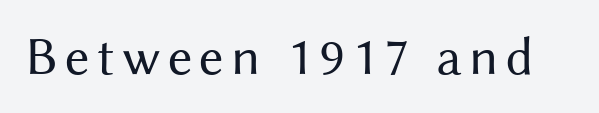
{"serif": "no", "italic": "no", "bold": "no", "weight": "regular", "width": "normal", "stroke_contrast": "medium", "x_height": "medium", "monospaced": "no", "underline": "no", "glyph_px": 54}
